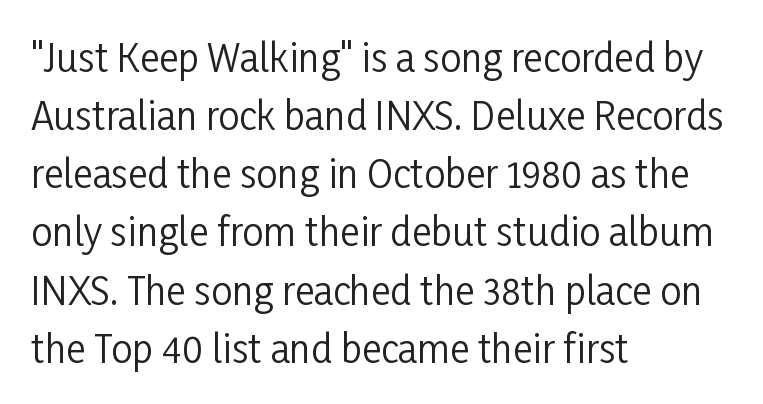
Q: Is the text bold? A: No.
Q: Is the text italic (slanted)? A: No, it is upright.
Q: Is the typeface a serif or a sans-serif typeface? A: Sans-serif.
Q: Is the text underlined? A: No.
Q: How is the paragraph aligned? A: Left-aligned.
Q: Is the spacing between letters normal or unusually wide? A: Normal.
Q: Is the spacing between lines tight, normal or loose? A: Normal.
Q: Width (condensed, normal, or wide)? A: Condensed.
Q: Stroke contrast? A: Low.
Q: x-height? A: Medium.
Q: Monospaced? A: No.
